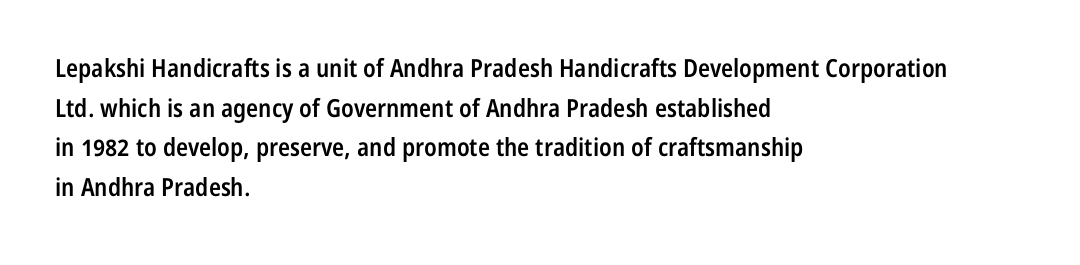
Q: Is the text bold? A: Semi-bold.
Q: Is the text italic (slanted)? A: No, it is upright.
Q: Is the text underlined? A: No.
Q: How is the paragraph aligned? A: Left-aligned.
Q: Is the spacing between letters normal or unusually wide? A: Normal.
Q: Is the spacing between lines tight, normal or loose? A: Normal.
